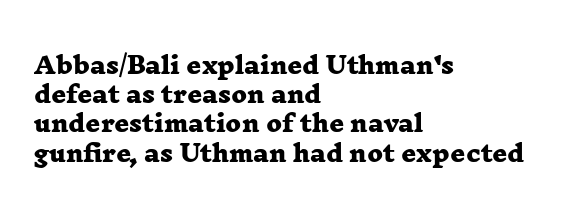
Q: Is the text bold? A: Yes.
Q: Is the text underlined? A: No.
Q: How is the paragraph aligned? A: Left-aligned.
Q: Is the spacing between letters normal or unusually wide? A: Normal.
Q: Is the spacing between lines tight, normal or loose? A: Normal.
